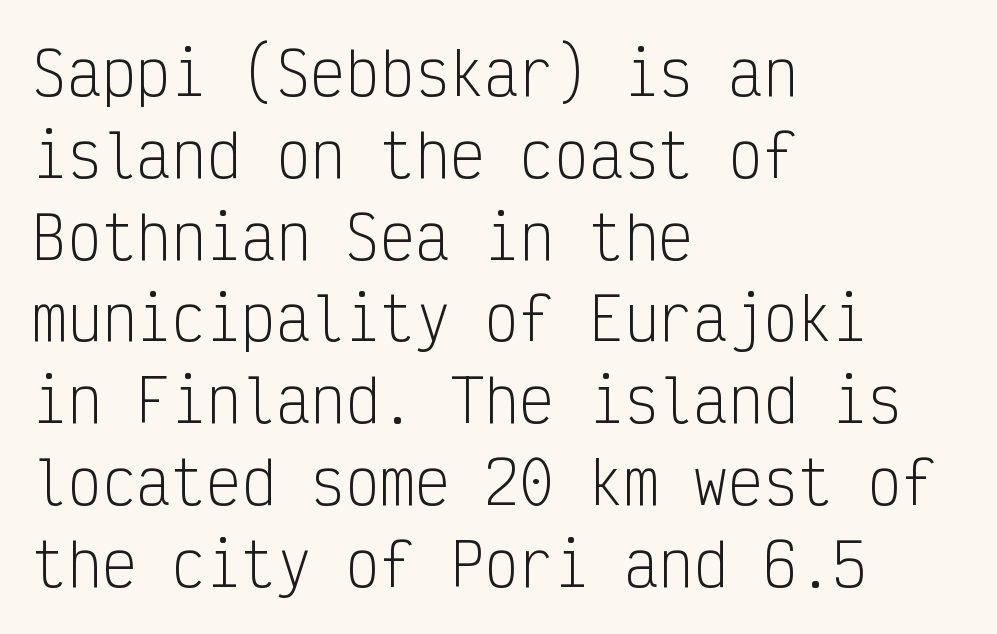
Q: Is the text bold? A: No.
Q: Is the text italic (slanted)? A: No, it is upright.
Q: Is the typeface a serif or a sans-serif typeface? A: Sans-serif.
Q: Is the text underlined? A: No.
Q: How is the paragraph aligned? A: Left-aligned.
Q: Is the spacing between letters normal or unusually wide? A: Normal.
Q: Is the spacing between lines tight, normal or loose? A: Normal.
Q: Width (condensed, normal, or wide)? A: Condensed.
Q: Stroke contrast? A: Low.
Q: x-height? A: Medium.
Q: Monospaced? A: Yes.
